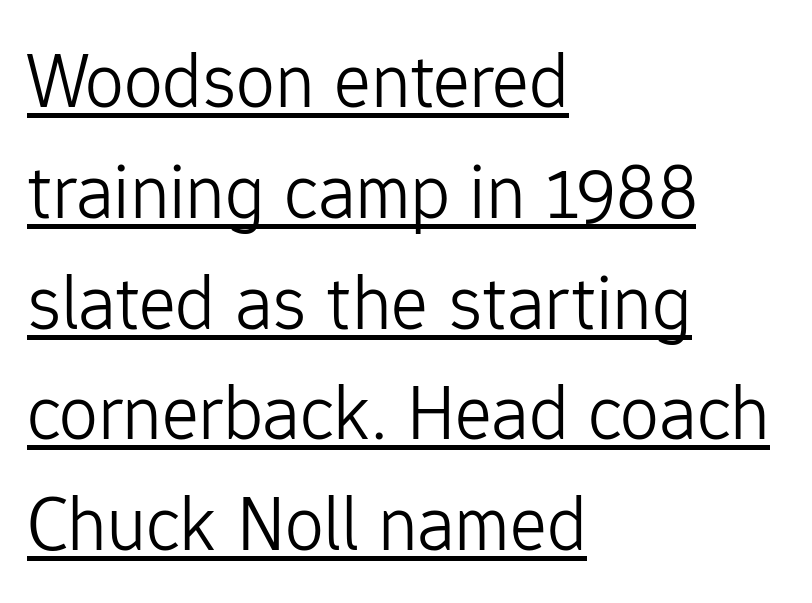
Q: Is the text bold? A: No.
Q: Is the text italic (slanted)? A: No, it is upright.
Q: Is the typeface a serif or a sans-serif typeface? A: Sans-serif.
Q: Is the text underlined? A: Yes.
Q: How is the paragraph aligned? A: Left-aligned.
Q: Is the spacing between letters normal or unusually wide? A: Normal.
Q: Is the spacing between lines tight, normal or loose? A: Normal.
Q: Width (condensed, normal, or wide)? A: Normal.
Q: Stroke contrast? A: Low.
Q: x-height? A: Medium.
Q: Monospaced? A: No.
